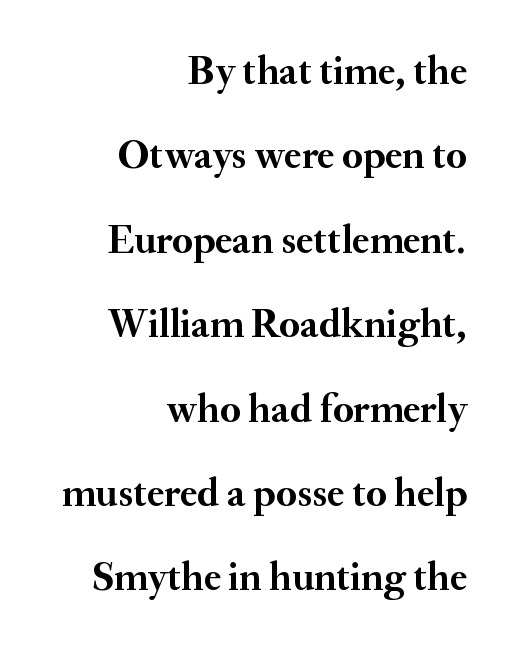
Chunky letters — that's bold for sure. Check under the words: just untouched page. Nobody touched the tracking dial on this one. This block would shrink considerably if given ordinary leading; it's expanded now.
